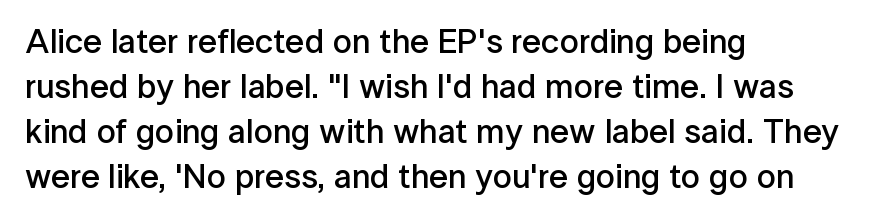
Q: Is the text bold? A: Semi-bold.
Q: Is the text italic (slanted)? A: No, it is upright.
Q: Is the typeface a serif or a sans-serif typeface? A: Sans-serif.
Q: Is the text underlined? A: No.
Q: How is the paragraph aligned? A: Left-aligned.
Q: Is the spacing between letters normal or unusually wide? A: Normal.
Q: Is the spacing between lines tight, normal or loose? A: Normal.
Q: Width (condensed, normal, or wide)? A: Normal.
Q: Stroke contrast? A: Low.
Q: x-height? A: Medium.
Q: Monospaced? A: No.
